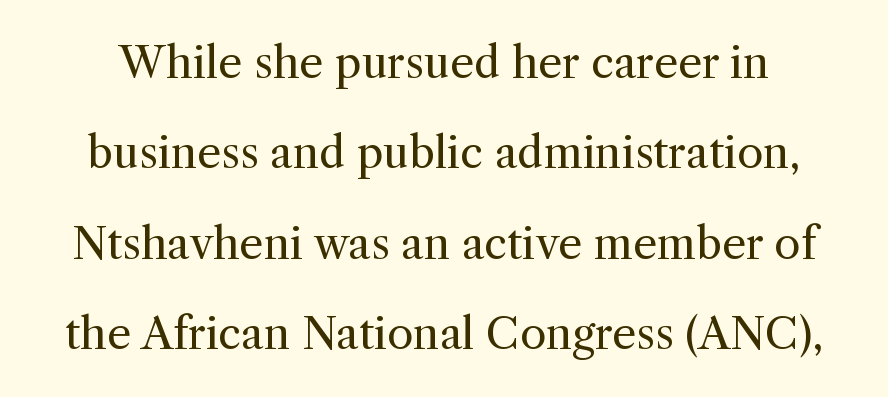
The image shows 43 px regular-weight serif type, upright; set loose line spacing (2.1x), normal letter spacing, not underlined; a medium x-height.
